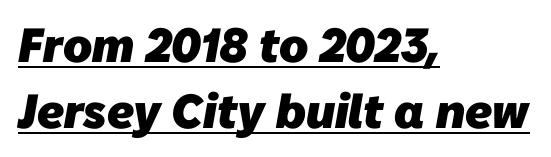
The passage shown is emphatically bold. The typeface chosen for these lines omits serifs. The designer left line spacing at the default. The passage shown is typed in a proportional face where columns would drift. Short note: letters normally spaced. The typesetter has applied underlining to the passage shown.
